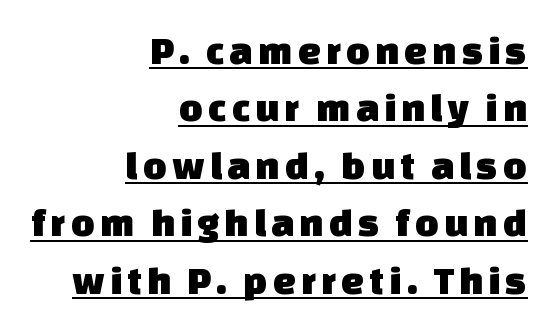
{"serif": "no", "width": "normal", "stroke_contrast": "low", "x_height": "large", "monospaced": "no", "underline": "yes", "align": "right", "line_spacing": "normal", "line_spacing_ratio": 1.4, "glyph_px": 41}
